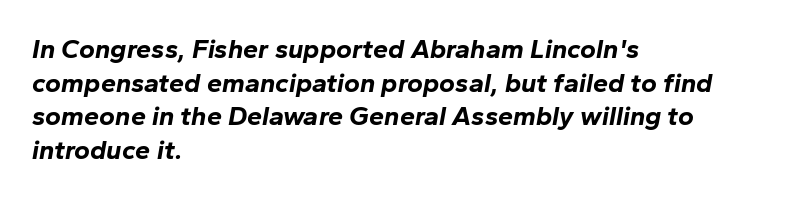
Typesetter's note: full bold, strokes at maximum text heaviness. In terms of letterspacing, this is plain default setting. Normally led — the rows are evenly, conventionally spaced. A student would call this left alignment; a typographer would say flush left, rag right.
